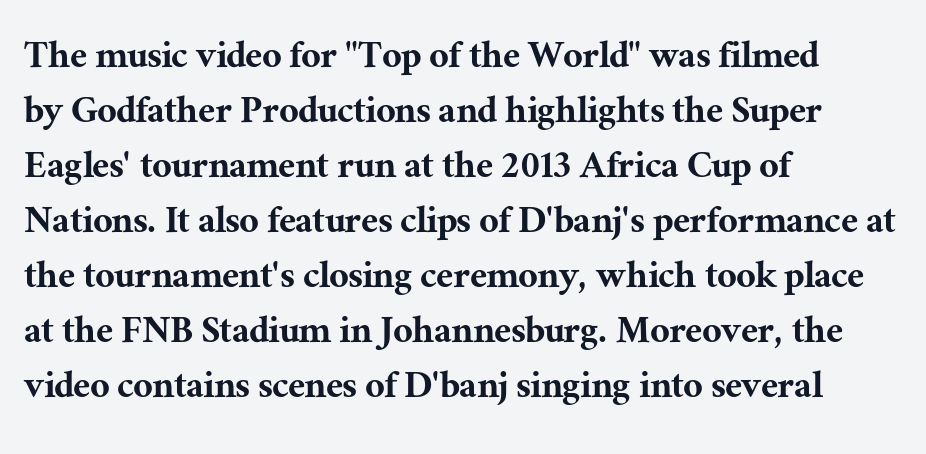
Q: Is the text italic (slanted)? A: No, it is upright.
Q: Is the typeface a serif or a sans-serif typeface? A: Serif.
Q: Is the text underlined? A: No.
Q: How is the paragraph aligned? A: Left-aligned.
Q: Is the spacing between letters normal or unusually wide? A: Normal.
Q: Is the spacing between lines tight, normal or loose? A: Normal.
Q: Width (condensed, normal, or wide)? A: Normal.
Q: Stroke contrast? A: Medium.
Q: x-height? A: Medium.
Q: Monospaced? A: No.
